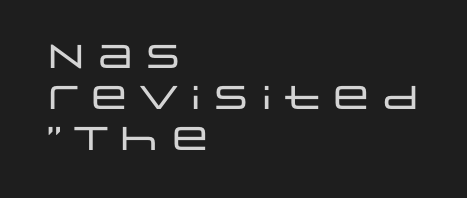
Q: Is the text italic (slanted)? A: No, it is upright.
Q: Is the typeface a serif or a sans-serif typeface? A: Sans-serif.
Q: Is the text underlined? A: No.
Q: How is the paragraph aligned? A: Left-aligned.
Q: Is the spacing between letters normal or unusually wide? A: Normal.
Q: Width (condensed, normal, or wide)? A: Wide.
Q: Stroke contrast? A: Low.
Q: x-height? A: Large.
Q: Monospaced? A: No.
